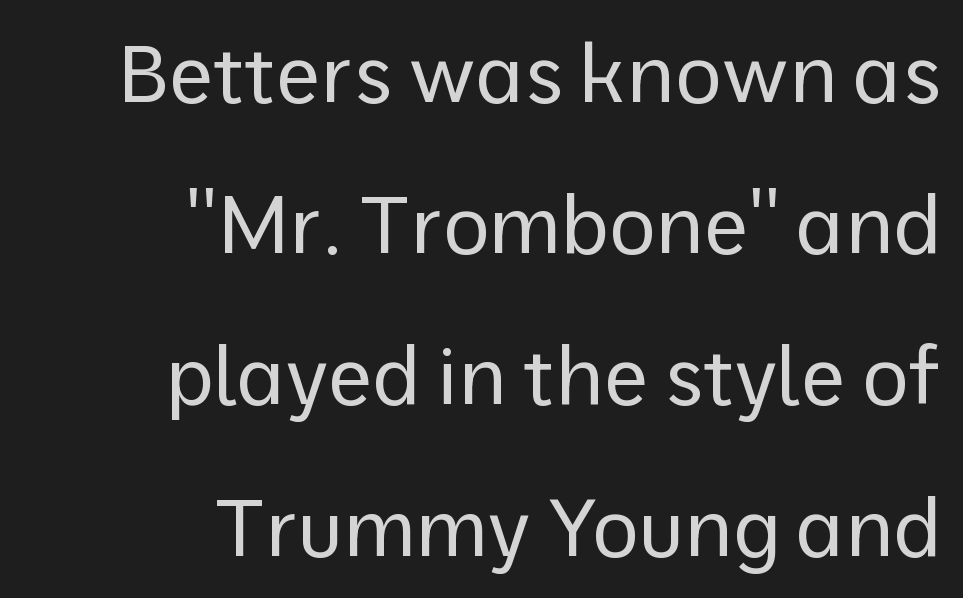
Q: Is the text bold? A: No.
Q: Is the text italic (slanted)? A: No, it is upright.
Q: Is the typeface a serif or a sans-serif typeface? A: Sans-serif.
Q: Is the text underlined? A: No.
Q: How is the paragraph aligned? A: Right-aligned.
Q: Is the spacing between letters normal or unusually wide? A: Normal.
Q: Width (condensed, normal, or wide)? A: Normal.
Q: Stroke contrast? A: Low.
Q: x-height? A: Medium.
Q: Monospaced? A: No.
